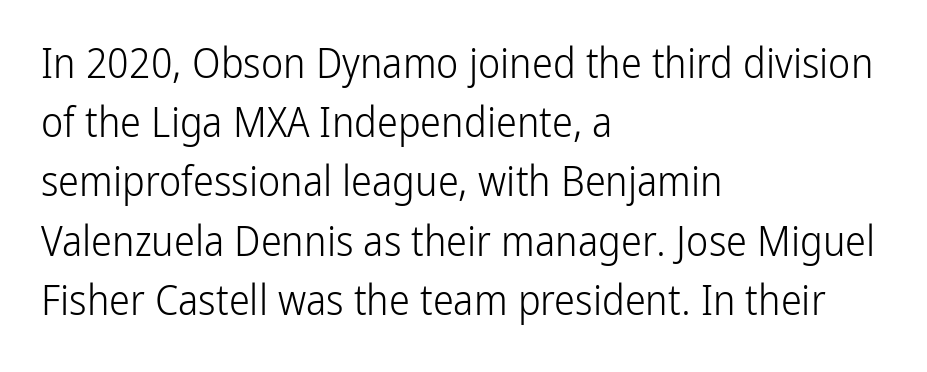
Q: Is the text bold? A: No.
Q: Is the text italic (slanted)? A: No, it is upright.
Q: Is the typeface a serif or a sans-serif typeface? A: Sans-serif.
Q: Is the text underlined? A: No.
Q: How is the paragraph aligned? A: Left-aligned.
Q: Is the spacing between letters normal or unusually wide? A: Normal.
Q: Is the spacing between lines tight, normal or loose? A: Normal.
Q: Width (condensed, normal, or wide)? A: Condensed.
Q: Stroke contrast? A: Low.
Q: x-height? A: Medium.
Q: Monospaced? A: No.
